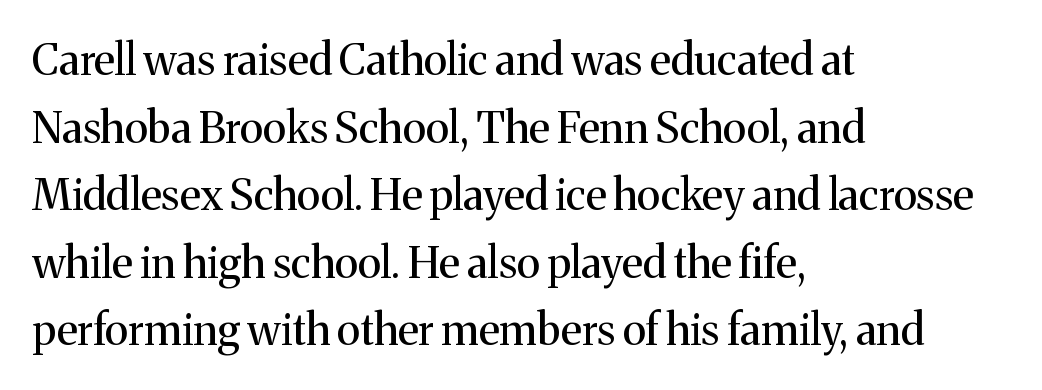
Nobody drew a line under any word here. Does the leading feel generous? No, just average. The lettering stays uniformly vertical, giving the passage a roman look. The font sits on the lighter half of the weight spectrum, regular included.
